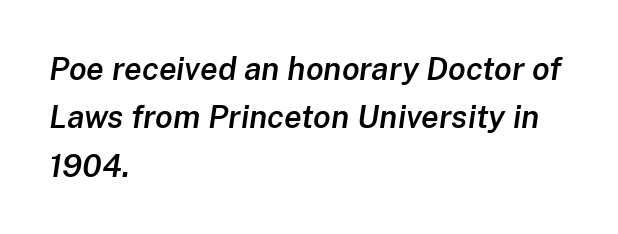
Q: Is the text bold? A: Semi-bold.
Q: Is the text italic (slanted)? A: Yes, it leans right by about 8 degrees.
Q: Is the text underlined? A: No.
Q: How is the paragraph aligned? A: Left-aligned.
Q: Is the spacing between letters normal or unusually wide? A: Normal.
Q: Is the spacing between lines tight, normal or loose? A: Normal.
Q: Width (condensed, normal, or wide)? A: Normal.
Q: Stroke contrast? A: Low.
Q: x-height? A: Medium.
Q: Monospaced? A: No.
